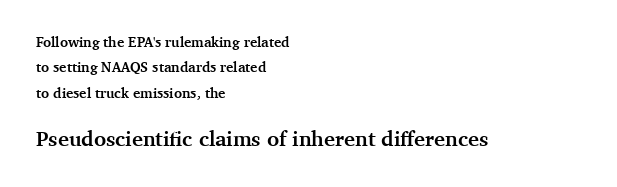
No italicization has been applied; the sample stays upright. Letter spacing: default. How heavy is the stroke? Heavy — this is a bold. A classic flush-left, rag-right setting is used for this passage.
